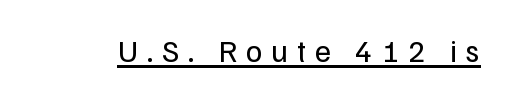
It's the straight-up-and-down kind of type. The typesetter has applied underlining to the passage shown. Between one letter and the next there's a generous, obvious gap. You could not count columns in this text — the font is proportionally spaced. The face used here is a sans, in the tradition of grotesques and geometrics. These glyphs show unthickened strokes, regular width or finer.
